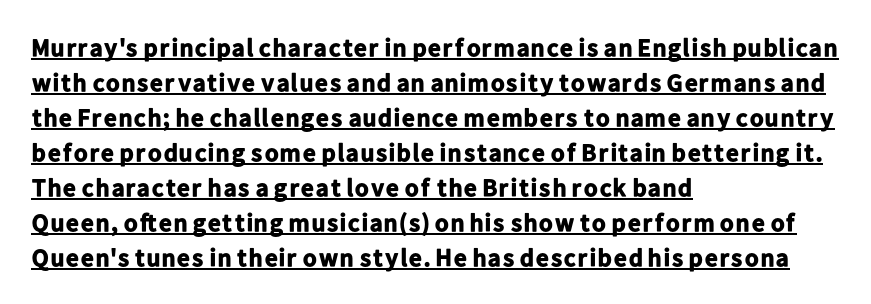
Quick note: underline on. Observe the ordinary spacing: letters are neighbours, not strangers. Baseline-to-baseline distance is the conventional proportion of letter height. In terms of posture, this sample is upright. Typographic density is high because the face is bold. A classic flush-left, rag-right setting is used for this passage.
